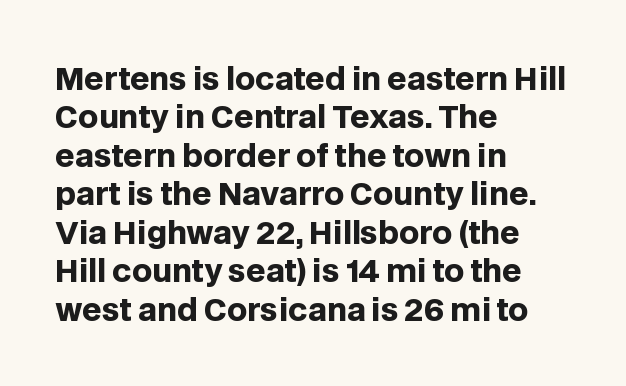
This is heavy type, rendered in bold. Notice how the passage keeps a crisp vertical edge on the left only. How are the letters spaced? Ordinarily, with no added tracking. Posture: straight, roman, zero tilt.
